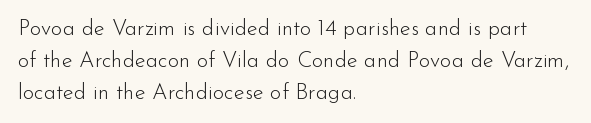
The image shows 22 px text type, upright; set left-aligned, normal line spacing (1.45x), normal letter spacing, not underlined.
